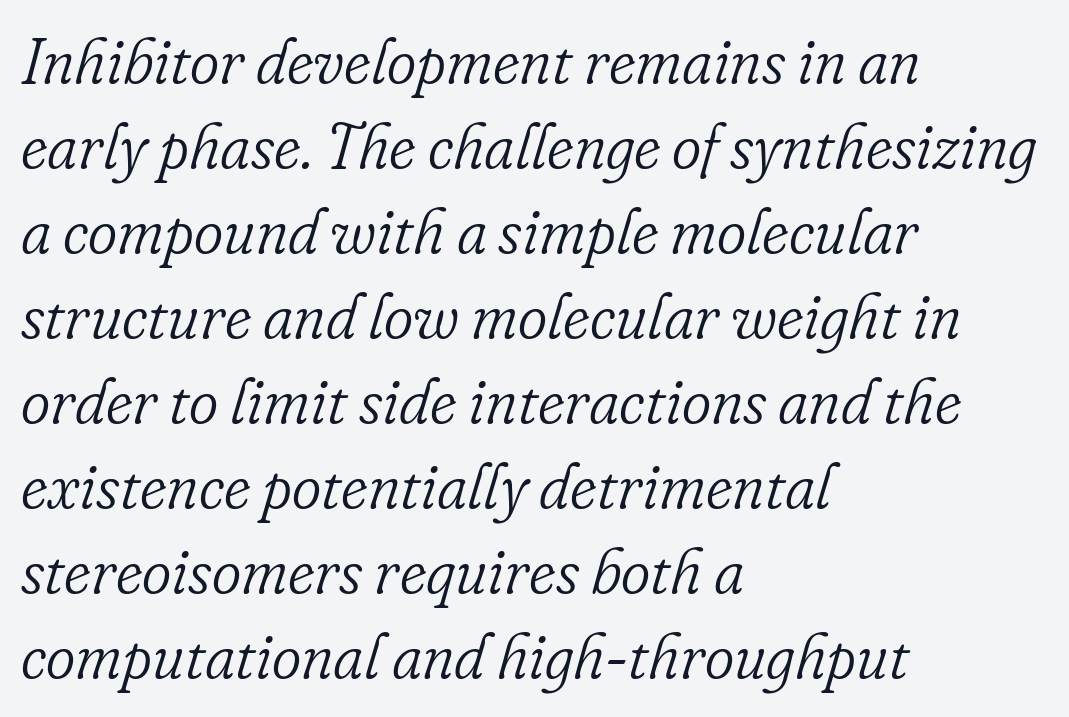
The image shows 63 px light serif type, italic (leaning right); set left-aligned, normal line spacing (1.35x), normal letter spacing, not underlined; low stroke contrast and a small x-height.
